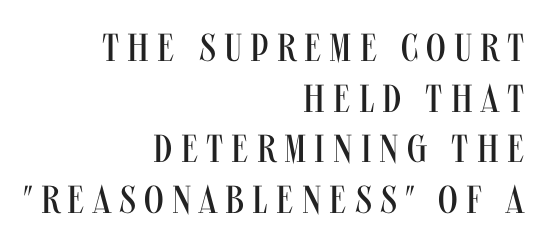
Q: Is the text bold? A: No.
Q: Is the text italic (slanted)? A: No, it is upright.
Q: Is the typeface a serif or a sans-serif typeface? A: Sans-serif.
Q: Is the text underlined? A: No.
Q: How is the paragraph aligned? A: Right-aligned.
Q: Is the spacing between letters normal or unusually wide? A: Unusually wide.
Q: Is the spacing between lines tight, normal or loose? A: Normal.
Q: Width (condensed, normal, or wide)? A: Condensed.
Q: Stroke contrast? A: Medium.
Q: x-height? A: Large.
Q: Monospaced? A: No.
